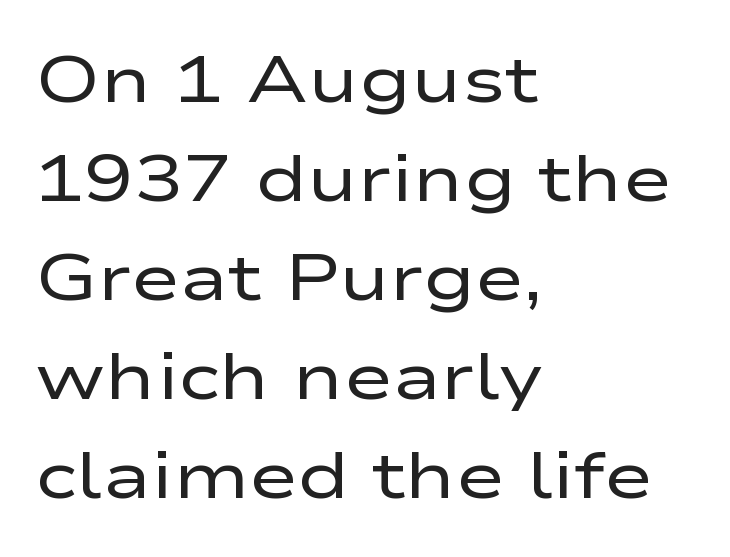
The image shows 66 px regular-weight, wide sans-serif type, upright; set left-aligned, normal line spacing (1.5x), normal letter spacing, not underlined; low stroke contrast and a medium x-height.
